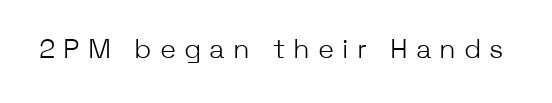
Q: Is the text bold? A: No.
Q: Is the text italic (slanted)? A: No, it is upright.
Q: Is the text underlined? A: No.
Q: Is the spacing between letters normal or unusually wide? A: Unusually wide.
